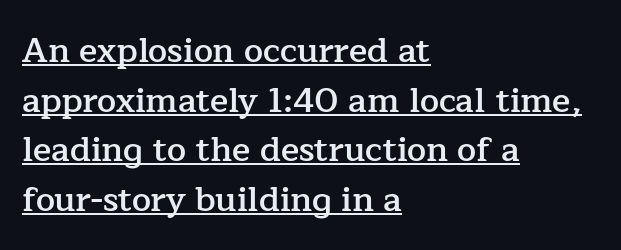
The image shows 34 px semibold serif type, upright; set left-aligned, normal line spacing (1.46x), normal letter spacing, underlined; low stroke contrast and a medium x-height.
